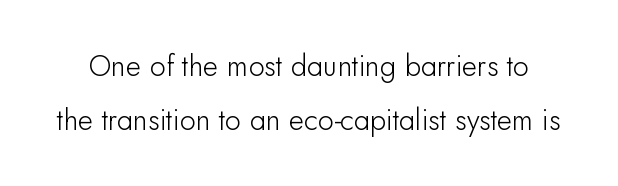
{"serif": "no", "italic": "no", "width": "normal", "stroke_contrast": "low", "x_height": "small", "monospaced": "no", "underline": "no", "line_spacing_ratio": 1.87, "letter_spacing": "normal", "letter_spacing_em": 0.0, "glyph_px": 29}
